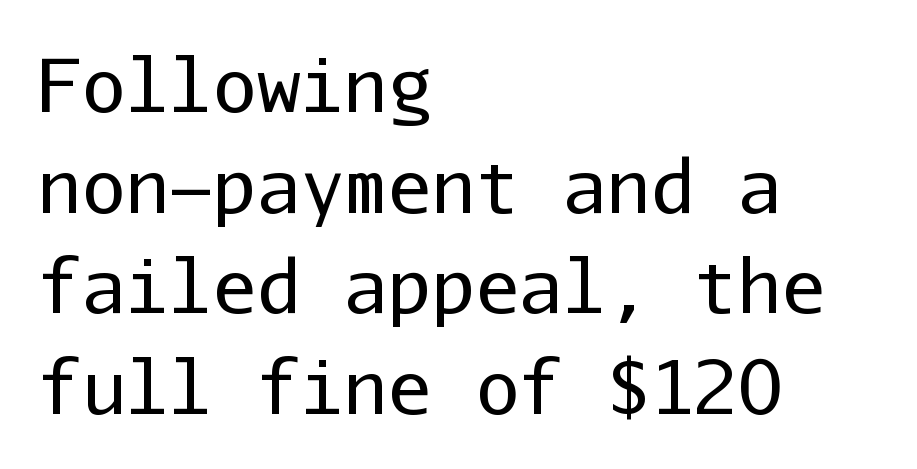
{"serif": "no", "italic": "no", "bold": "no", "weight": "regular", "width": "normal", "stroke_contrast": "low", "x_height": "medium", "monospaced": "yes", "underline": "no", "align": "left", "line_spacing": "normal", "line_spacing_ratio": 1.38, "letter_spacing": "normal", "letter_spacing_em": 0.0, "glyph_px": 73}
